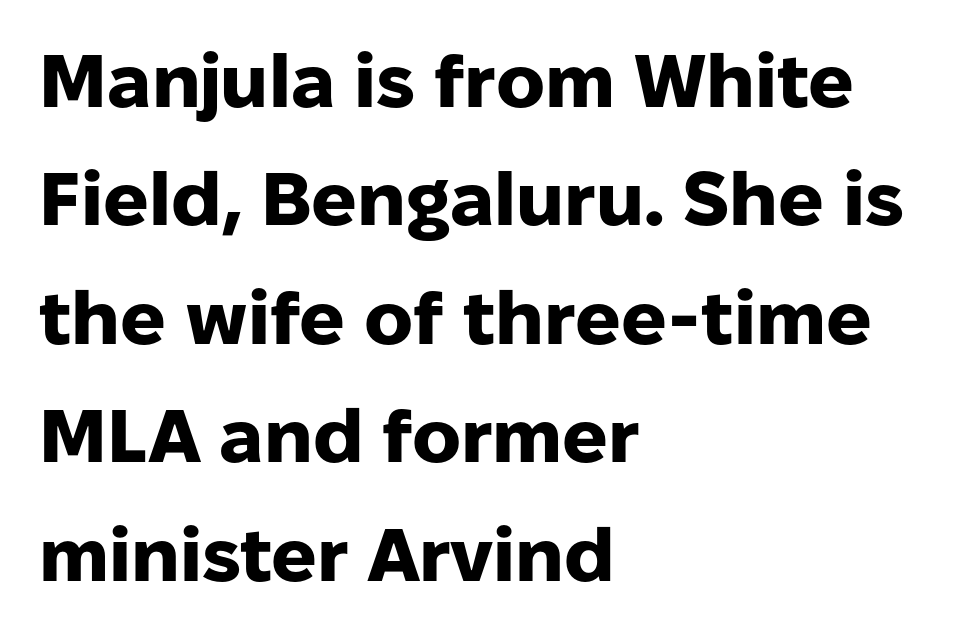
{"serif": "no", "italic": "no", "bold": "yes", "weight": "heavy", "width": "normal", "stroke_contrast": "low", "x_height": "medium", "monospaced": "no", "underline": "no", "align": "left", "line_spacing": "normal", "line_spacing_ratio": 1.58, "letter_spacing": "normal", "letter_spacing_em": 0.0, "glyph_px": 75}
